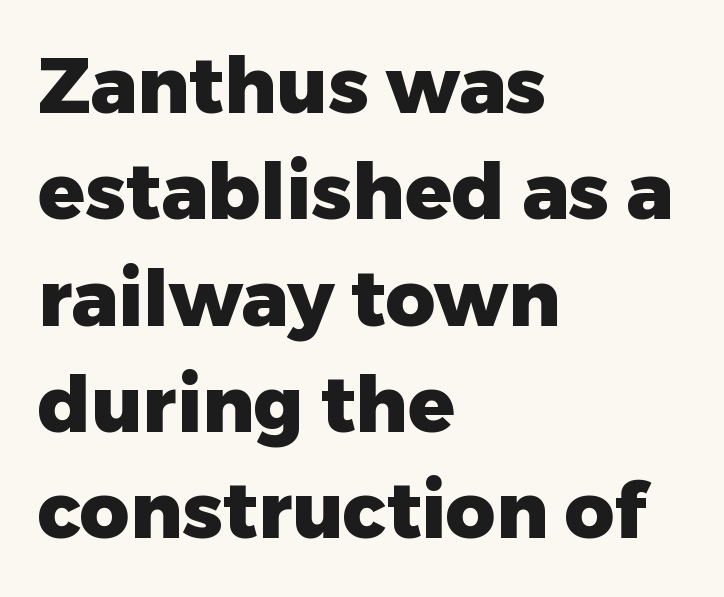
{"serif": "no", "italic": "no", "bold": "yes", "weight": "heavy", "width": "normal", "stroke_contrast": "low", "x_height": "medium", "monospaced": "no", "underline": "no", "align": "left", "line_spacing": "normal", "line_spacing_ratio": 1.38, "letter_spacing": "normal", "letter_spacing_em": 0.0, "glyph_px": 77}
